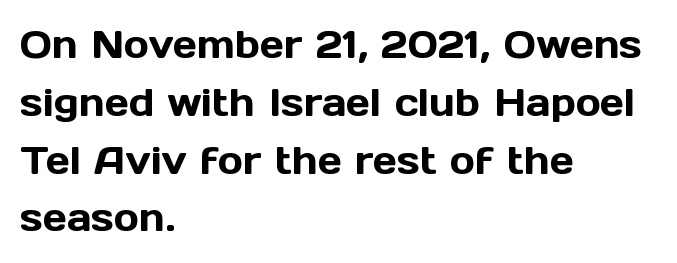
In CSS terms this would be text-align: left. You could not count columns in this text — the font is proportionally spaced. Honestly, the row spacing looks completely unremarkable. These lines were composed using upright roman letters. These lines keep a tight, regular rhythm from letter to letter. The words here are not underlined.
